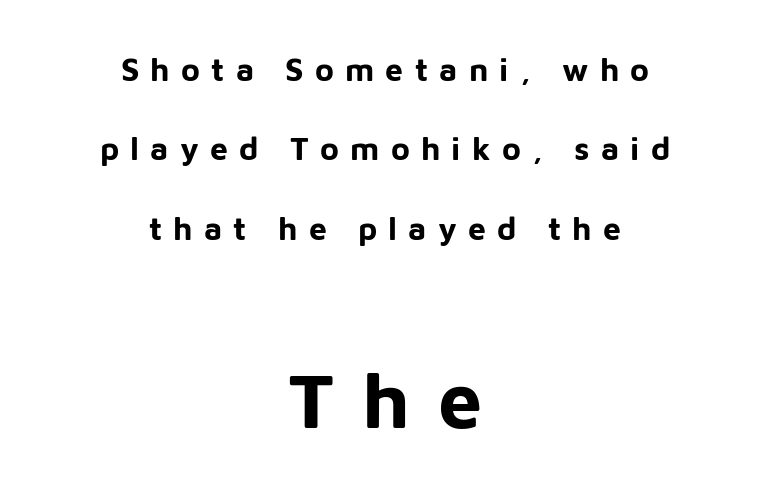
{"serif": "no", "italic": "no", "bold": "yes", "weight": "bold", "width": "normal", "stroke_contrast": "low", "x_height": "medium", "monospaced": "no", "underline": "no", "align": "center", "line_spacing": "loose", "line_spacing_ratio": 2.48, "letter_spacing": "wide", "letter_spacing_em": 0.35, "larger_block": "second", "size_ratio": 2.47, "glyph_px": 79}
